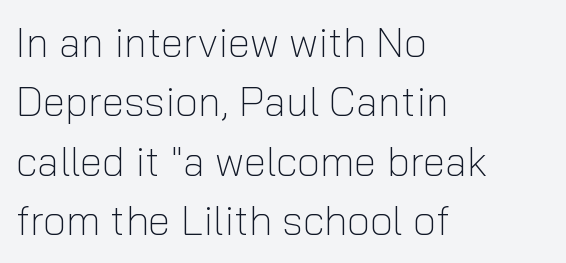
{"serif": "no", "italic": "no", "bold": "no", "weight": "light", "width": "normal", "stroke_contrast": "low", "x_height": "medium", "monospaced": "no", "underline": "no", "align": "left", "line_spacing": "normal", "line_spacing_ratio": 1.45, "letter_spacing": "normal", "letter_spacing_em": 0.0, "glyph_px": 41}
